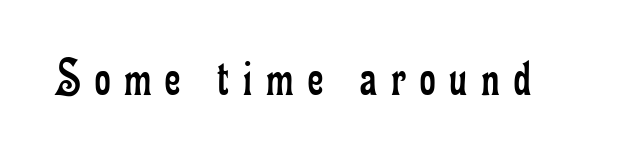
The image shows 54 px regular-weight, condensed serif type, upright; set unusually wide letter spacing (+0.26 em), not underlined; low stroke contrast and a small x-height.
